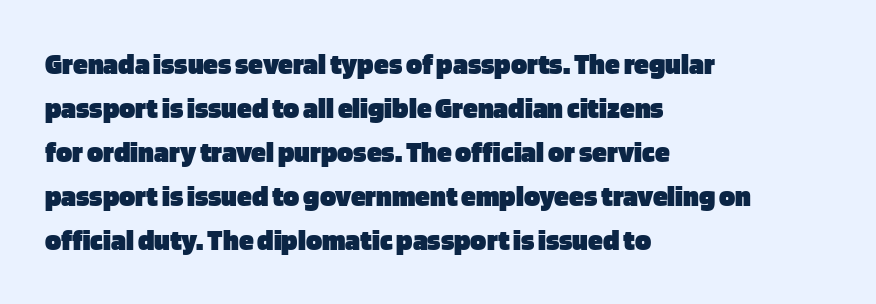
Nope, no serifs anywhere on these letters. Here the designer chose a conventional face with non-uniform glyph widths. In terms of letterspacing, this is plain default setting. Plenty of ink on the page — the face is bold. Italic: no, the glyphs are upright roman. Line spacing here is normal.
